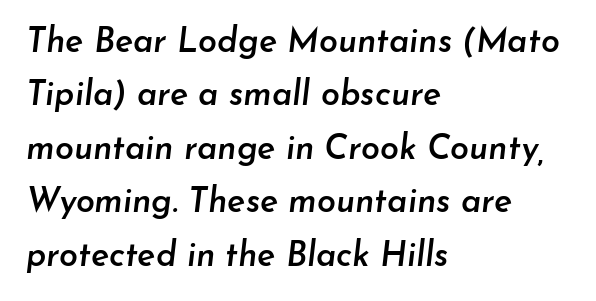
The image shows 34 px semibold type, italic (leaning right); set left-aligned, normal line spacing (1.57x), normal letter spacing, not underlined; low stroke contrast and a small x-height.
